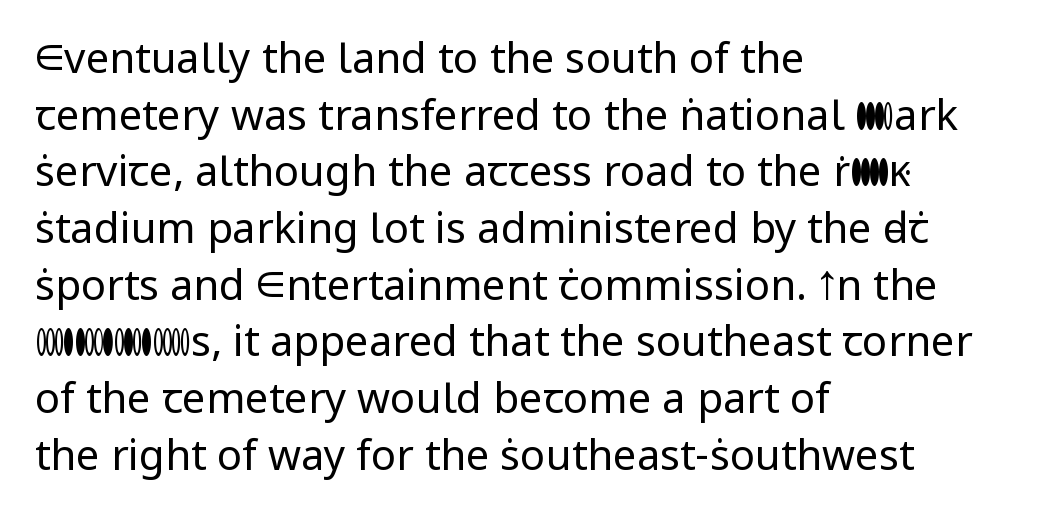
Q: Is the text bold? A: No.
Q: Is the text italic (slanted)? A: No, it is upright.
Q: Is the typeface a serif or a sans-serif typeface? A: Sans-serif.
Q: Is the text underlined? A: No.
Q: How is the paragraph aligned? A: Left-aligned.
Q: Is the spacing between letters normal or unusually wide? A: Normal.
Q: Is the spacing between lines tight, normal or loose? A: Normal.
Q: Width (condensed, normal, or wide)? A: Normal.
Q: Stroke contrast? A: Low.
Q: x-height? A: Medium.
Q: Monospaced? A: No.
